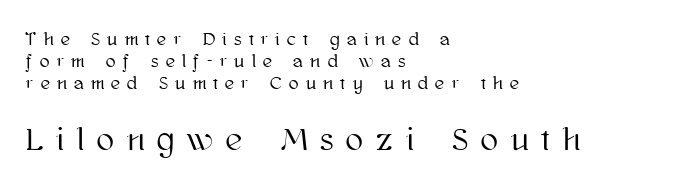
Q: Is the text italic (slanted)? A: No, it is upright.
Q: Is the text underlined? A: No.
Q: How is the paragraph aligned? A: Left-aligned.
Q: Is the spacing between letters normal or unusually wide? A: Unusually wide.
Q: Which block of text is set in a larger size, the first (top) or the second (bottom)? A: The second (bottom) one.
Q: Width (condensed, normal, or wide)? A: Normal.
Q: Stroke contrast? A: High.
Q: x-height? A: Medium.
Q: Monospaced? A: No.
